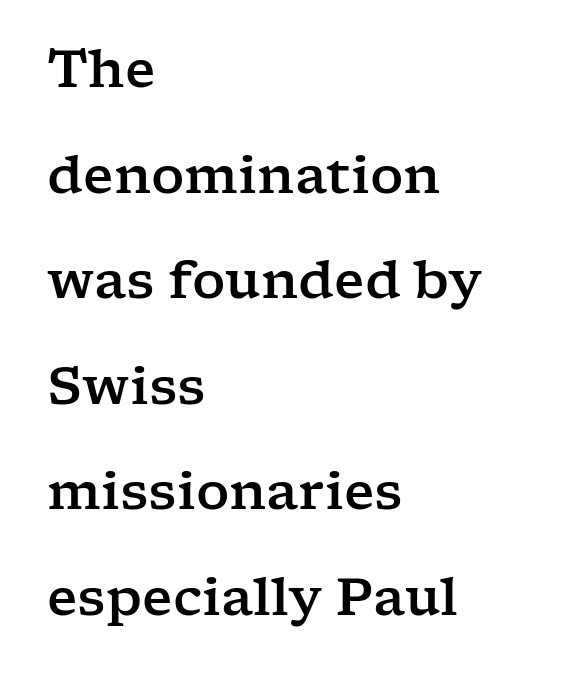
{"serif": "yes", "italic": "no", "width": "wide", "stroke_contrast": "low", "x_height": "medium", "monospaced": "no", "underline": "no", "align": "left", "line_spacing": "loose", "line_spacing_ratio": 2.03, "letter_spacing": "normal", "letter_spacing_em": 0.0, "glyph_px": 52}
